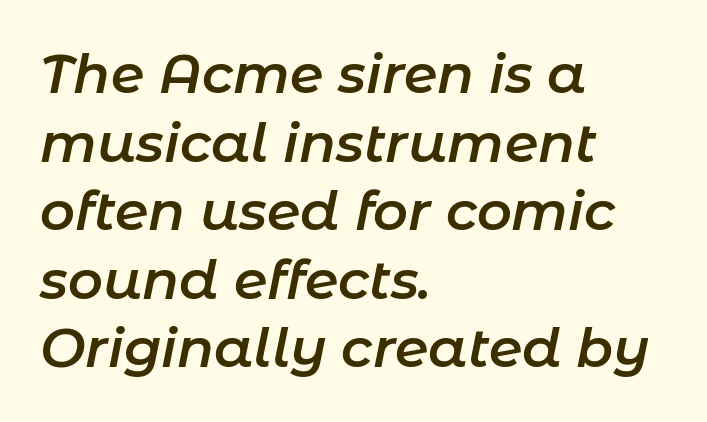
Q: Is the text bold? A: Semi-bold.
Q: Is the text italic (slanted)? A: Yes, it leans right by about 11 degrees.
Q: Is the text underlined? A: No.
Q: How is the paragraph aligned? A: Left-aligned.
Q: Is the spacing between letters normal or unusually wide? A: Normal.
Q: Is the spacing between lines tight, normal or loose? A: Normal.
Q: Width (condensed, normal, or wide)? A: Normal.
Q: Stroke contrast? A: Low.
Q: x-height? A: Medium.
Q: Monospaced? A: No.
